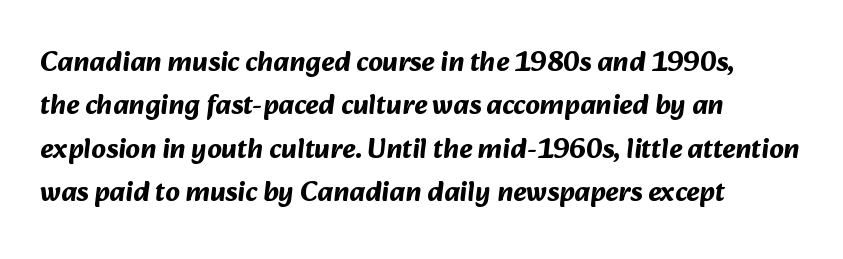
Q: Is the text bold? A: Yes.
Q: Is the typeface a serif or a sans-serif typeface? A: Sans-serif.
Q: Is the text underlined? A: No.
Q: How is the paragraph aligned? A: Left-aligned.
Q: Is the spacing between letters normal or unusually wide? A: Normal.
Q: Is the spacing between lines tight, normal or loose? A: Normal.
Q: Width (condensed, normal, or wide)? A: Normal.
Q: Stroke contrast? A: Medium.
Q: x-height? A: Medium.
Q: Monospaced? A: No.
